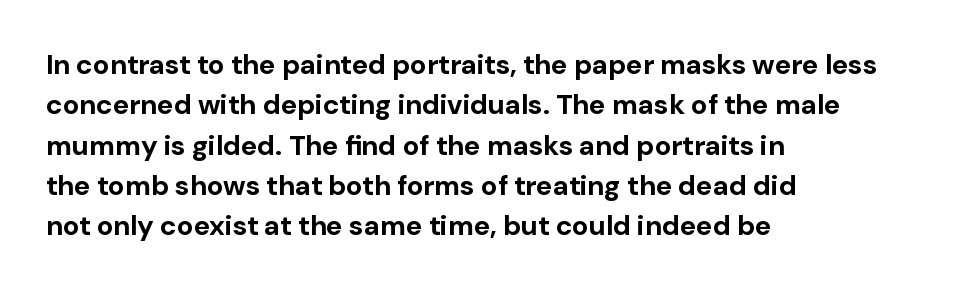
{"serif": "no", "italic": "no", "bold": "yes", "weight": "bold", "width": "normal", "stroke_contrast": "low", "x_height": "medium", "monospaced": "no", "underline": "no", "align": "left", "line_spacing": "normal", "line_spacing_ratio": 1.44, "letter_spacing": "normal", "letter_spacing_em": 0.0, "glyph_px": 28}
